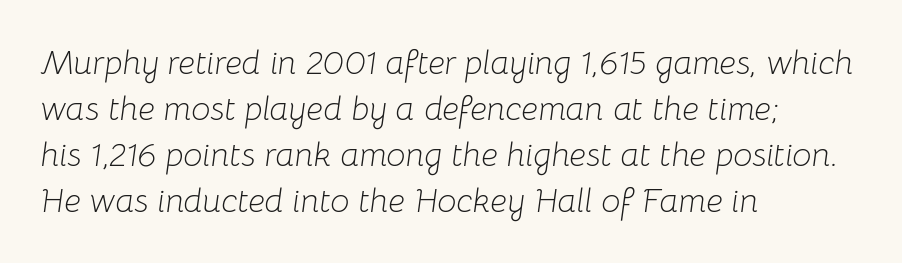
Q: Is the text bold? A: No.
Q: Is the text italic (slanted)? A: Yes, it leans right by about 8 degrees.
Q: Is the text underlined? A: No.
Q: How is the paragraph aligned? A: Left-aligned.
Q: Is the spacing between letters normal or unusually wide? A: Normal.
Q: Is the spacing between lines tight, normal or loose? A: Normal.
Q: Width (condensed, normal, or wide)? A: Normal.
Q: Stroke contrast? A: Low.
Q: x-height? A: Medium.
Q: Monospaced? A: No.
